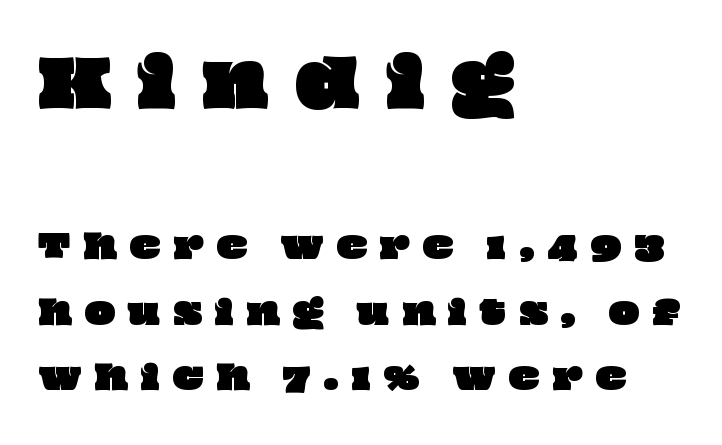
Regarding leading, the lines here are spaced well apart. The text block is weighted toward the left margin, trailing off unevenly rightward. Students, note that the glyphs here are deliberately spaced far apart. Character widths vary here, with narrow letters taking less room than wide ones.
